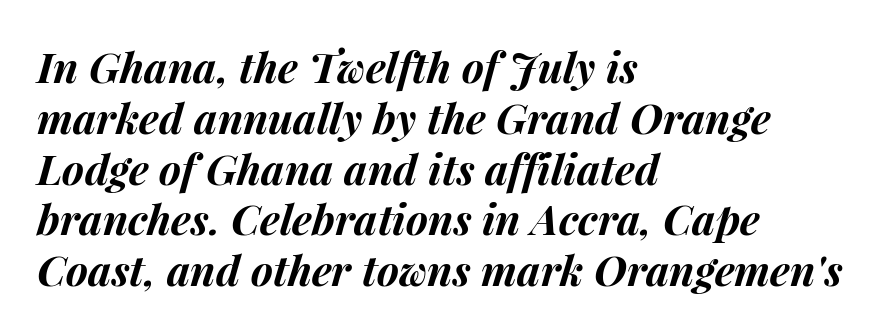
Would a proofreader flag this as italicized? Yes. The string is rendered with underlining switched off. Notice how the passage keeps a crisp vertical edge on the left only. Heavy, bold letterforms.
